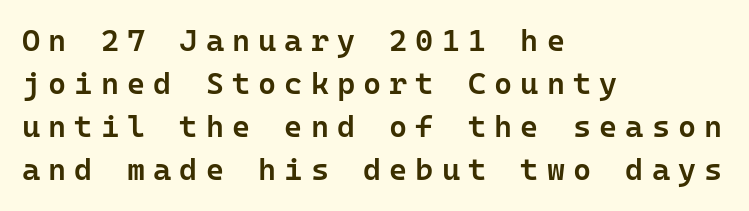
{"serif": "no", "italic": "no", "bold": "semi", "weight": "semibold", "width": "normal", "stroke_contrast": "low", "x_height": "medium", "monospaced": "yes", "underline": "no", "align": "left", "line_spacing": "normal", "line_spacing_ratio": 1.39, "letter_spacing": "wide", "letter_spacing_em": 0.26, "glyph_px": 31}
